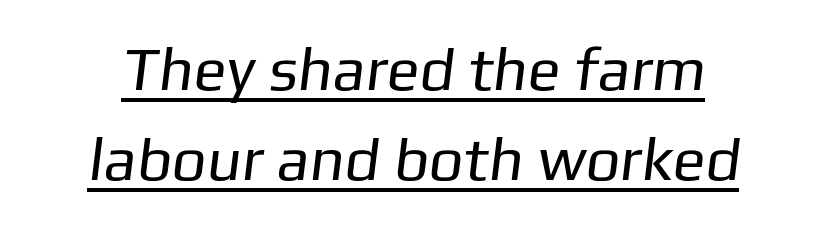
Each stroke keeps to a modest, everyday thickness or less. You could call the tracking neutral — neither tight nor loose. Underline: present. Horizontal bands of white between lines are of average thickness.
